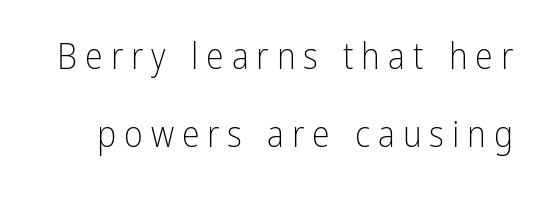
The leading is generous, giving the passage an open texture. No extra ink here — the face is not bold. Looks like regular typesetting: each glyph gets only the width it needs. Regarding serifs, this sample does without them. Type without underlining. You could only call the tracking loose — the letters float apart.
